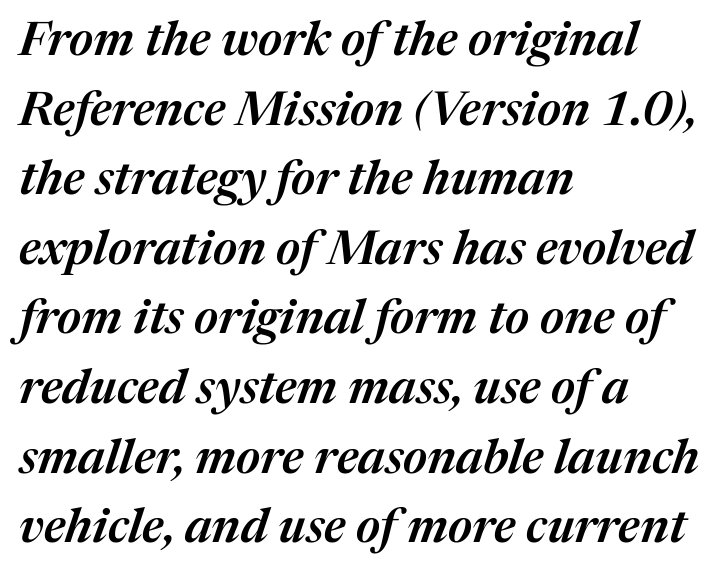
Q: Is the text bold? A: Semi-bold.
Q: Is the text italic (slanted)? A: Yes, it leans right by about 17 degrees.
Q: Is the text underlined? A: No.
Q: How is the paragraph aligned? A: Left-aligned.
Q: Is the spacing between letters normal or unusually wide? A: Normal.
Q: Is the spacing between lines tight, normal or loose? A: Normal.
Q: Width (condensed, normal, or wide)? A: Normal.
Q: Stroke contrast? A: Medium.
Q: x-height? A: Medium.
Q: Monospaced? A: No.
